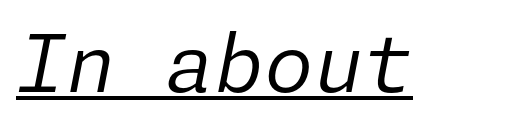
The image shows 80 px regular-weight type, italic (leaning right); set normal letter spacing, underlined; low stroke contrast and a medium x-height.
